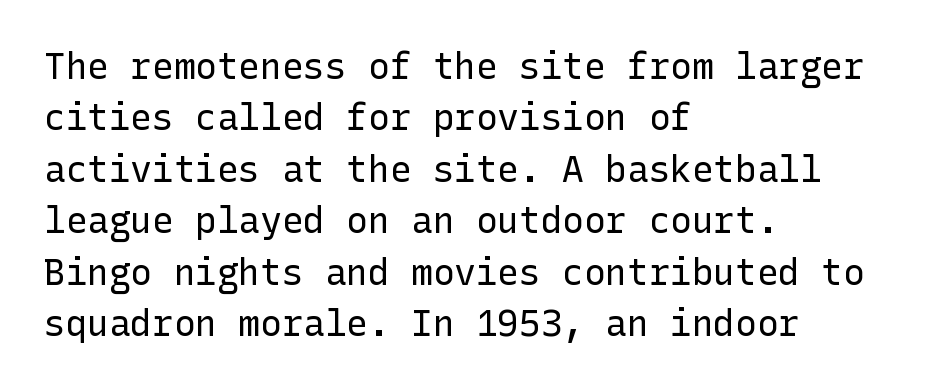
Rows of type keep a routine distance in the vertical direction. Rule under the text: the space is simply empty. If you drew a line through each stem, it would be perfectly vertical. The weight would be labelled regular, book, light, or lighter still. The passage is arranged the way most books set body copy — flush left. Here the glyphs are tracked normally, forming tight word shapes.
